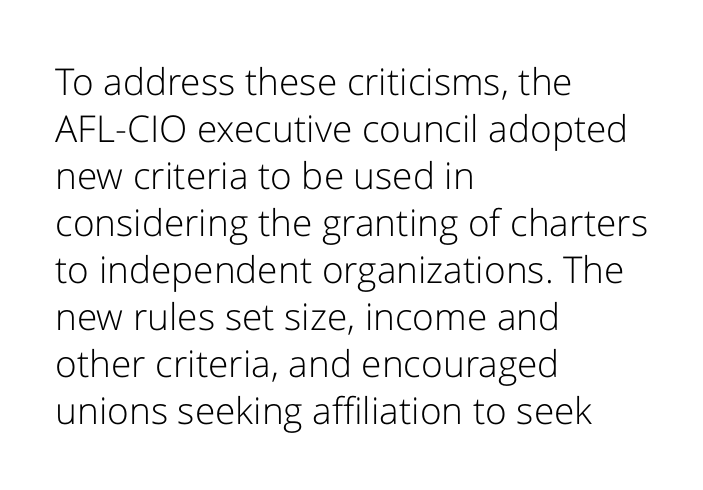
No heavy texture on the line: the type isn't bold. The compositor pushed each line to the left boundary. Vertical strokes here are truly vertical. The rendering uses a moderate line-height, typical for paragraphs. Here the designer chose a conventional face with non-uniform glyph widths.
